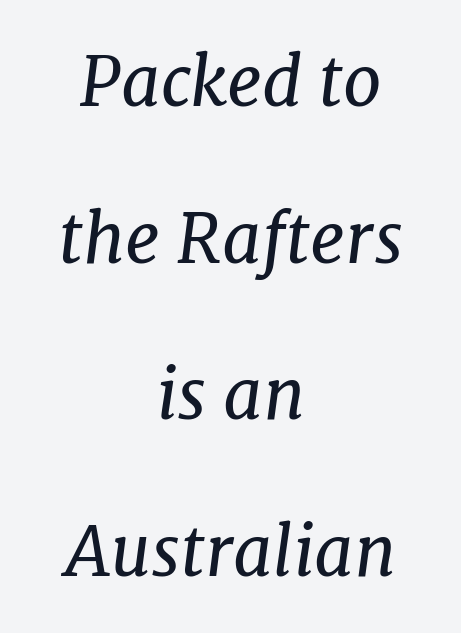
Q: Is the text bold? A: No.
Q: Is the text italic (slanted)? A: Yes, it leans right by about 7 degrees.
Q: Is the typeface a serif or a sans-serif typeface? A: Serif.
Q: Is the text underlined? A: No.
Q: How is the paragraph aligned? A: Centered.
Q: Is the spacing between letters normal or unusually wide? A: Normal.
Q: Is the spacing between lines tight, normal or loose? A: Loose.
Q: Width (condensed, normal, or wide)? A: Normal.
Q: Stroke contrast? A: Low.
Q: x-height? A: Medium.
Q: Monospaced? A: No.
